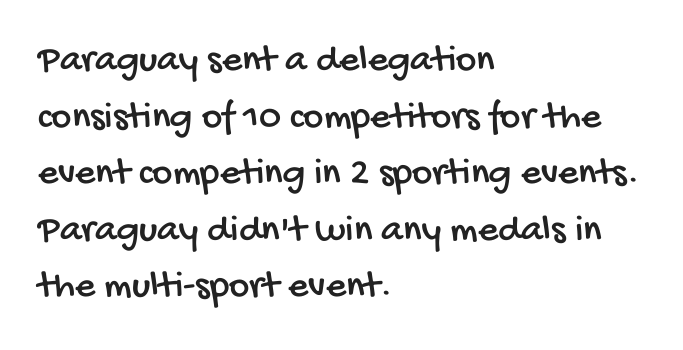
Character widths vary here, with narrow letters taking less room than wide ones. Glyph-to-glyph distance matches everyday printed text. Words float on clear page, feet unadorned. Caption: multi-line text, flush left, ragged right. Typographically, this falls in the sans-serif category.
